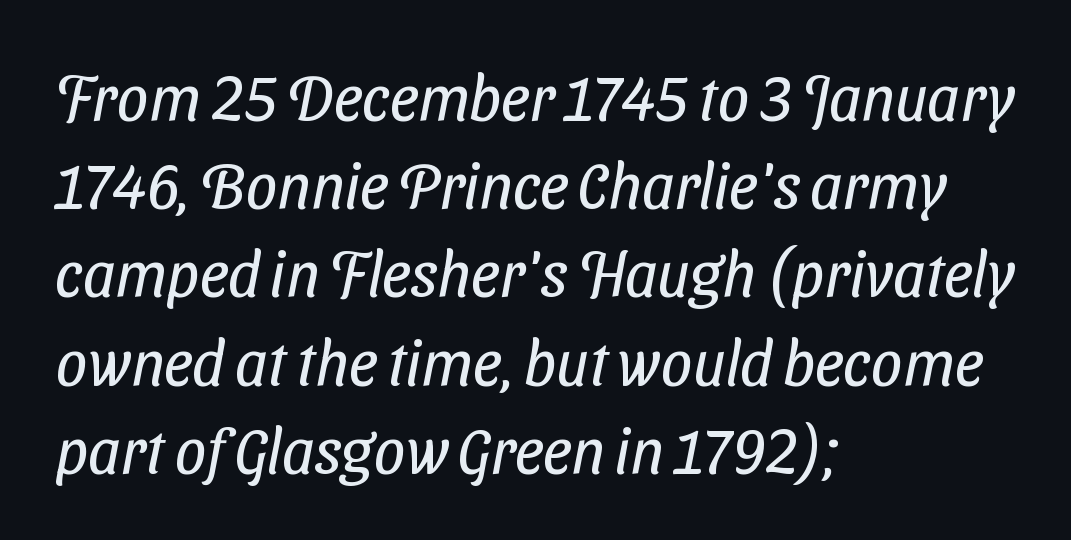
Q: Is the text bold? A: No.
Q: Is the typeface a serif or a sans-serif typeface? A: Sans-serif.
Q: Is the text underlined? A: No.
Q: How is the paragraph aligned? A: Left-aligned.
Q: Is the spacing between letters normal or unusually wide? A: Normal.
Q: Is the spacing between lines tight, normal or loose? A: Normal.
Q: Width (condensed, normal, or wide)? A: Condensed.
Q: Stroke contrast? A: Low.
Q: x-height? A: Medium.
Q: Monospaced? A: No.
